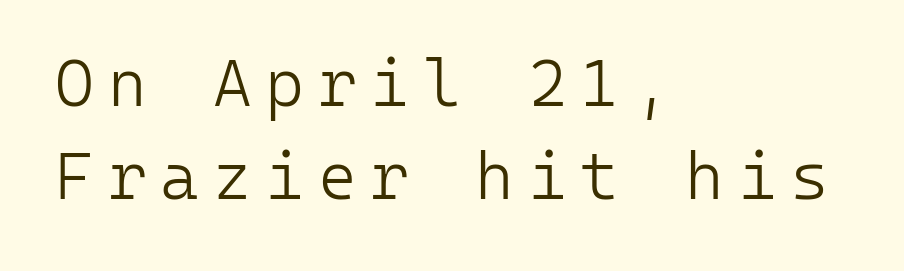
Q: Is the text bold? A: No.
Q: Is the text italic (slanted)? A: No, it is upright.
Q: Is the typeface a serif or a sans-serif typeface? A: Sans-serif.
Q: Is the text underlined? A: No.
Q: How is the paragraph aligned? A: Left-aligned.
Q: Is the spacing between letters normal or unusually wide? A: Unusually wide.
Q: Is the spacing between lines tight, normal or loose? A: Normal.
Q: Width (condensed, normal, or wide)? A: Normal.
Q: Stroke contrast? A: Low.
Q: x-height? A: Medium.
Q: Monospaced? A: Yes.
